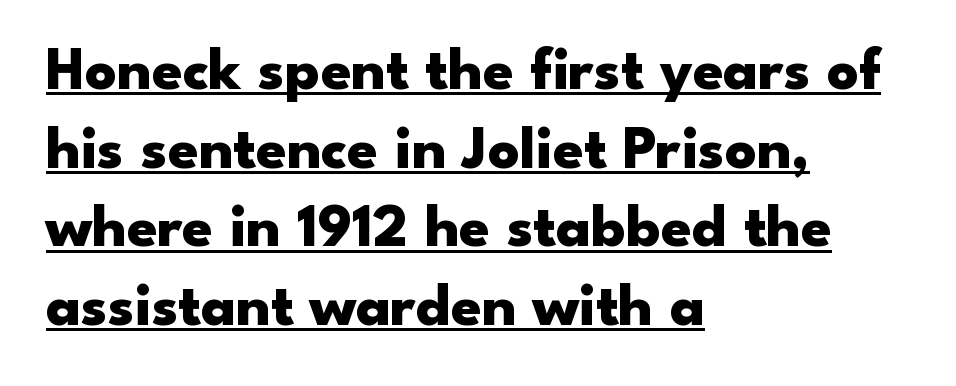
The image shows 61 px heavy, wide sans-serif type, upright; set left-aligned, normal line spacing (1.29x), normal letter spacing, underlined; low stroke contrast and a small x-height.
